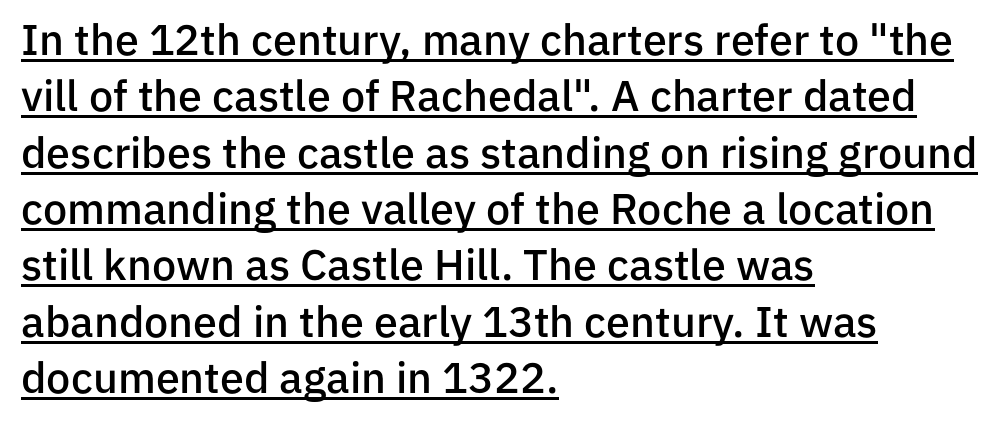
Quick note: not italic, upright. The paragraph has a hard left edge and a soft right edge. Does the type have serifs? No, each stem ends abruptly. The rendering uses natural spacing where letterforms have individual widths. The glyphs have the mass of a demibold cut, below bold. This rendering leaves character spacing at its baseline value.
